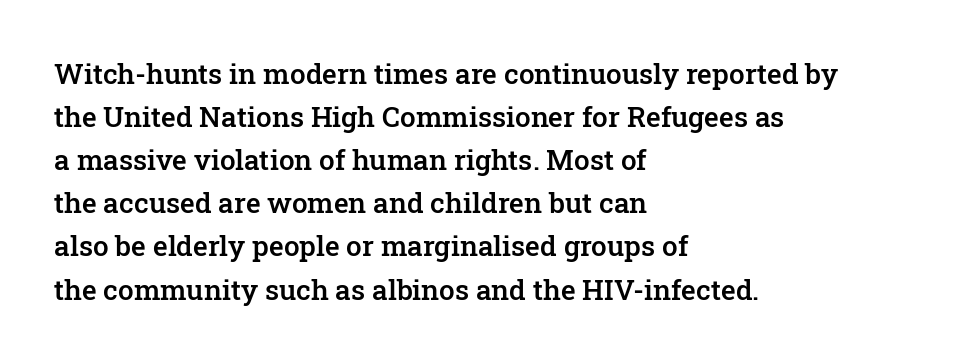
The image shows 28 px semibold serif type, upright; set left-aligned, normal line spacing (1.54x), normal letter spacing, not underlined; low stroke contrast and a medium x-height.
